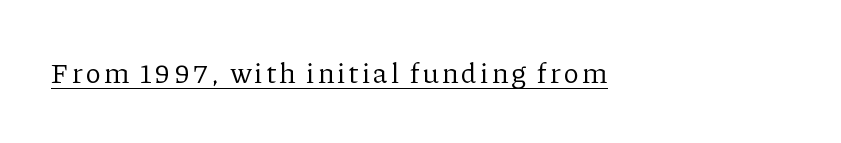
The image shows 28 px regular-weight serif type, upright; set underlined; low stroke contrast and a medium x-height.
